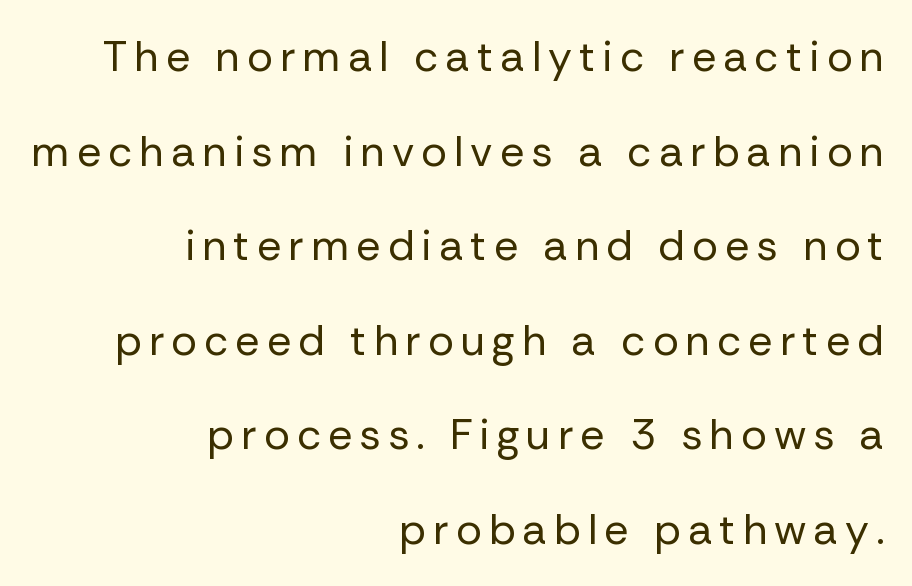
How would I describe the line gaps? Wide and relaxed. Character widths vary here, with narrow letters taking less room than wide ones. A student would call this right alignment; a typographer would say flush right, rag left. Glance below the letters and you will spot only blank space.
